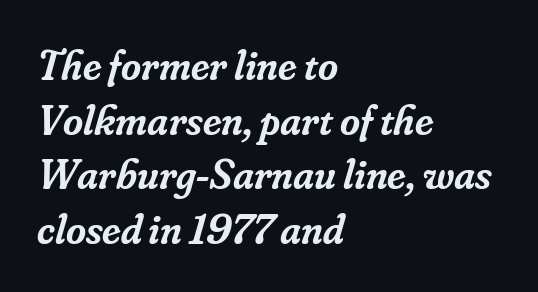
The image shows 43 px semibold serif type, italic (leaning right); set left-aligned, normal line spacing (1.27x), normal letter spacing, not underlined; low stroke contrast and a small x-height.
